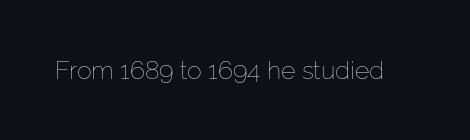
The rendering keeps characters at their native spacing. The font sits on the lighter half of the weight spectrum, regular included. Quick note: underline off. Is there any slant? The stems are plumb.
